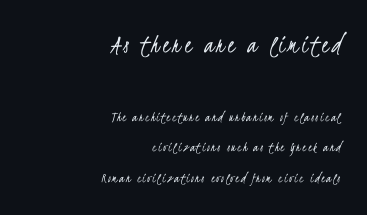
A clean baseline with only descenders dipping below it. If you measured baseline to baseline, you'd find a long distance. Counters stay open thanks to moderate or lighter strokes. The block sitting higher on the canvas is the one with enlarged characters. Compared with a flush-left layout, this one pins lines to the opposite, right side.
